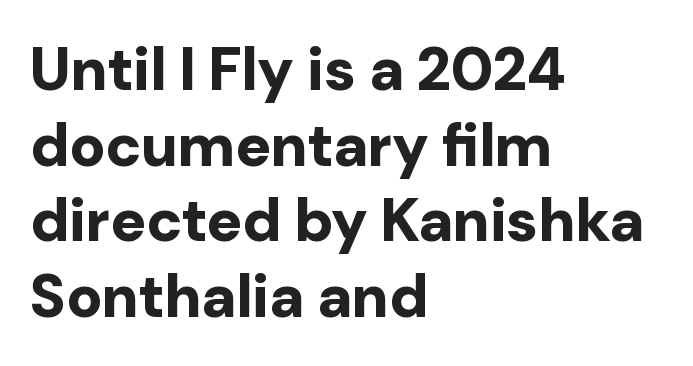
{"serif": "no", "italic": "no", "bold": "yes", "weight": "bold", "width": "normal", "stroke_contrast": "low", "x_height": "medium", "monospaced": "no", "underline": "no", "align": "left", "line_spacing": "normal", "line_spacing_ratio": 1.26, "letter_spacing": "normal", "letter_spacing_em": 0.0, "glyph_px": 60}
